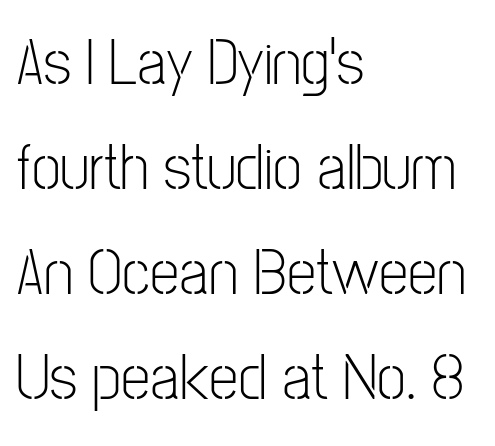
The image shows 66 px light, condensed sans-serif type, upright; set left-aligned, normal line spacing (1.59x), normal letter spacing, not underlined; low stroke contrast and a medium x-height.
